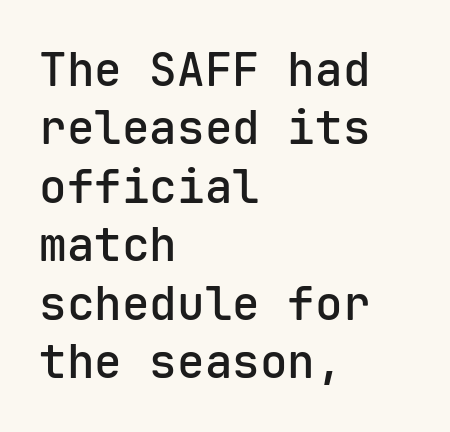
Q: Is the text bold? A: Semi-bold.
Q: Is the text italic (slanted)? A: No, it is upright.
Q: Is the typeface a serif or a sans-serif typeface? A: Sans-serif.
Q: Is the text underlined? A: No.
Q: How is the paragraph aligned? A: Left-aligned.
Q: Is the spacing between letters normal or unusually wide? A: Normal.
Q: Is the spacing between lines tight, normal or loose? A: Normal.
Q: Width (condensed, normal, or wide)? A: Normal.
Q: Stroke contrast? A: Low.
Q: x-height? A: Medium.
Q: Monospaced? A: Yes.
